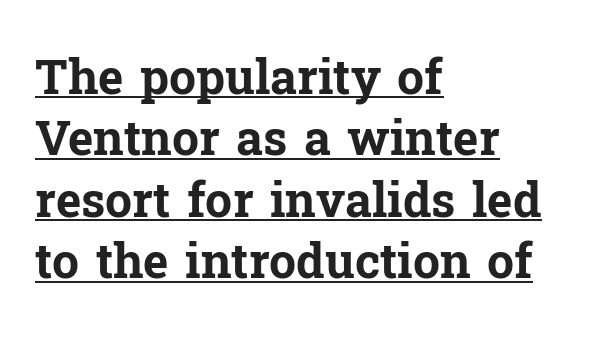
Q: Is the text bold? A: Yes.
Q: Is the text italic (slanted)? A: No, it is upright.
Q: Is the typeface a serif or a sans-serif typeface? A: Serif.
Q: Is the text underlined? A: Yes.
Q: How is the paragraph aligned? A: Left-aligned.
Q: Is the spacing between letters normal or unusually wide? A: Normal.
Q: Is the spacing between lines tight, normal or loose? A: Normal.
Q: Width (condensed, normal, or wide)? A: Normal.
Q: Stroke contrast? A: Low.
Q: x-height? A: Medium.
Q: Monospaced? A: No.
